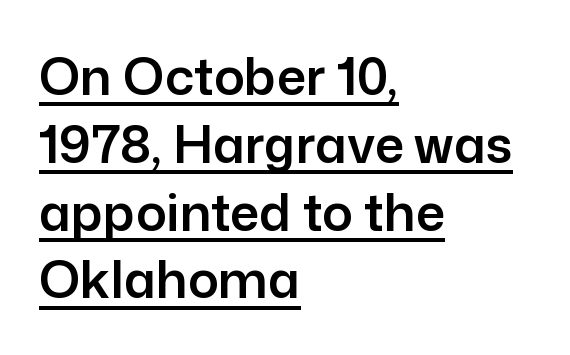
Students, observe the line beneath the letters — that is underlining. Quick note: interline space is typical. Line beginnings align vertically; line endings do not. Characters follow at the spacing the type designer built in.
